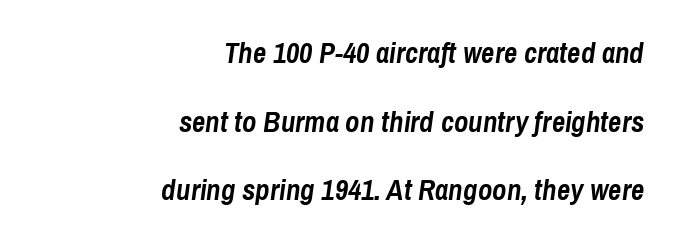
Q: Is the text bold? A: Yes.
Q: Is the text italic (slanted)? A: Yes, it leans right by about 8 degrees.
Q: Is the text underlined? A: No.
Q: How is the paragraph aligned? A: Right-aligned.
Q: Is the spacing between letters normal or unusually wide? A: Normal.
Q: Is the spacing between lines tight, normal or loose? A: Loose.
Q: Width (condensed, normal, or wide)? A: Condensed.
Q: Stroke contrast? A: Low.
Q: x-height? A: Medium.
Q: Monospaced? A: No.
